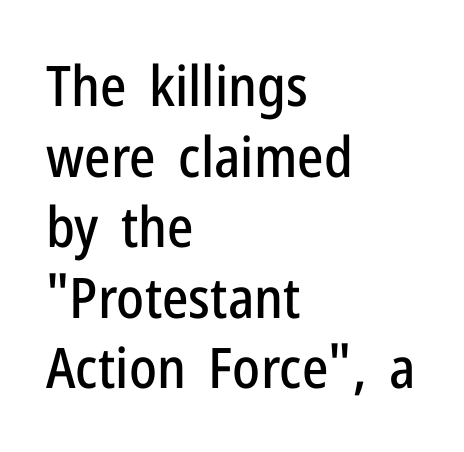
{"serif": "no", "italic": "no", "width": "condensed", "stroke_contrast": "low", "x_height": "medium", "monospaced": "no", "underline": "no", "align": "left", "line_spacing": "normal", "line_spacing_ratio": 1.26, "letter_spacing": "normal", "letter_spacing_em": 0.0, "glyph_px": 56}
